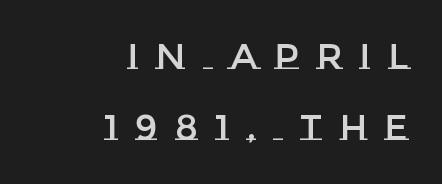
The image shows 36 px text type, upright; set right-aligned, loose line spacing (1.97x), unusually wide letter spacing (+0.48 em), not underlined; low stroke contrast and a large x-height.
